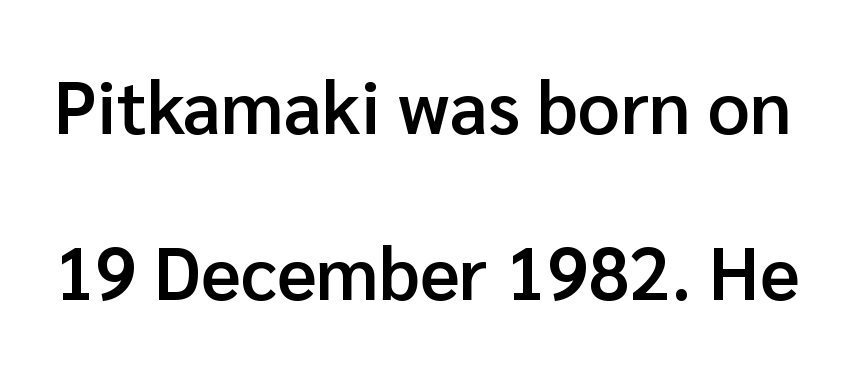
Observe the absence of serifs on each vertical stroke in this sample. The type sits square on the baseline with zero lean. Strokes here are thickened, but only to semibold level. Interline gaps are noticeably wide in this sample.
